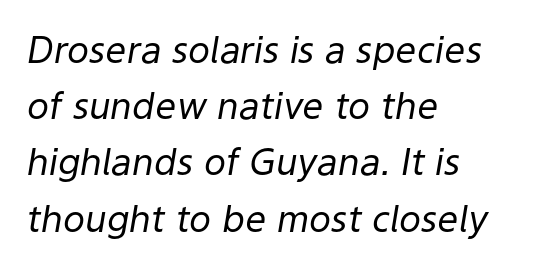
Q: Is the text bold? A: No.
Q: Is the text italic (slanted)? A: Yes, it leans right by about 9 degrees.
Q: Is the text underlined? A: No.
Q: How is the paragraph aligned? A: Left-aligned.
Q: Is the spacing between letters normal or unusually wide? A: Normal.
Q: Is the spacing between lines tight, normal or loose? A: Normal.
Q: Width (condensed, normal, or wide)? A: Normal.
Q: Stroke contrast? A: Low.
Q: x-height? A: Medium.
Q: Monospaced? A: No.
